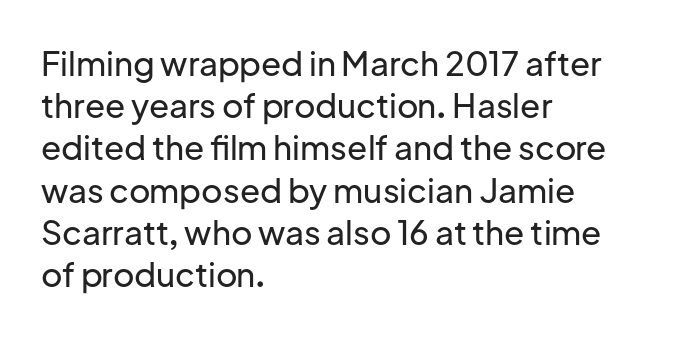
Successive baselines arrive at the customary interval. Nothing unusual about the tracking: characters are spaced as the font intends. The rendering anchors every line to the left-hand side. Does the type have serifs? No, each stem ends abruptly. You can tell it's not italic because the verticals are truly vertical. Lines of text with bare space underneath.
